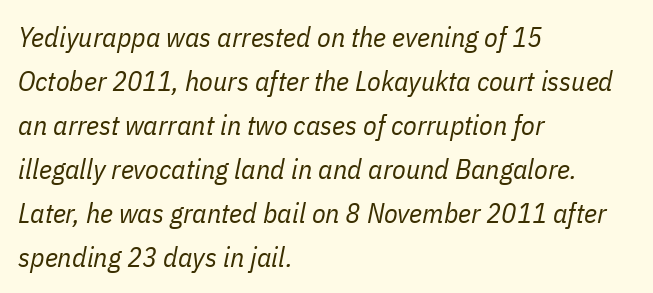
Q: Is the text bold? A: No.
Q: Is the text italic (slanted)? A: Yes, it leans right by about 11 degrees.
Q: Is the text underlined? A: No.
Q: How is the paragraph aligned? A: Left-aligned.
Q: Is the spacing between letters normal or unusually wide? A: Normal.
Q: Is the spacing between lines tight, normal or loose? A: Normal.
Q: Width (condensed, normal, or wide)? A: Condensed.
Q: Stroke contrast? A: Low.
Q: x-height? A: Medium.
Q: Monospaced? A: No.
